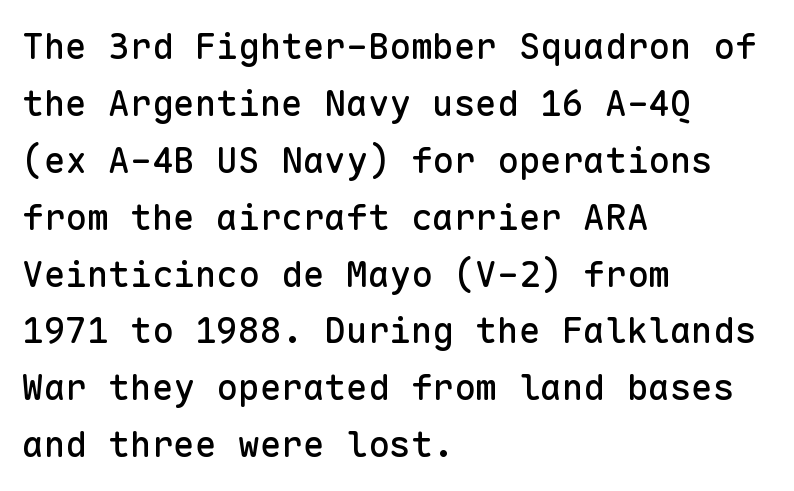
{"serif": "no", "italic": "no", "width": "normal", "stroke_contrast": "low", "x_height": "medium", "monospaced": "yes", "underline": "no", "align": "left", "line_spacing": "normal", "line_spacing_ratio": 1.58, "letter_spacing": "normal", "letter_spacing_em": 0.0, "glyph_px": 36}
